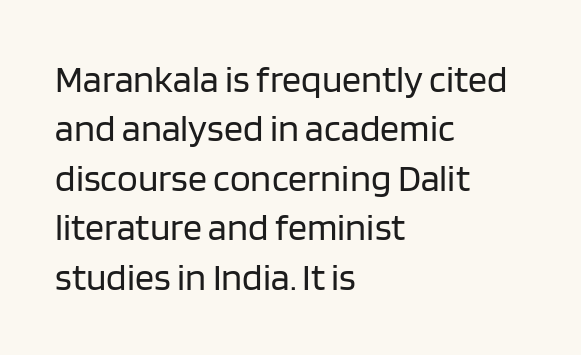
The image shows 38 px regular-weight sans-serif type, upright; set left-aligned, normal line spacing (1.3x), normal letter spacing, not underlined; low stroke contrast and a large x-height.
